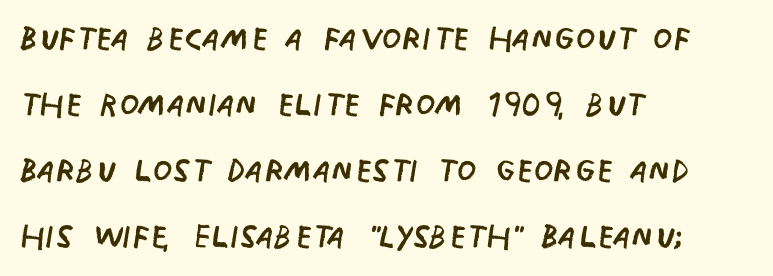
Q: Is the text bold? A: No.
Q: Is the typeface a serif or a sans-serif typeface? A: Sans-serif.
Q: Is the text underlined? A: No.
Q: How is the paragraph aligned? A: Left-aligned.
Q: Is the spacing between letters normal or unusually wide? A: Normal.
Q: Is the spacing between lines tight, normal or loose? A: Normal.
Q: Width (condensed, normal, or wide)? A: Condensed.
Q: Stroke contrast? A: Low.
Q: x-height? A: Large.
Q: Monospaced? A: No.
